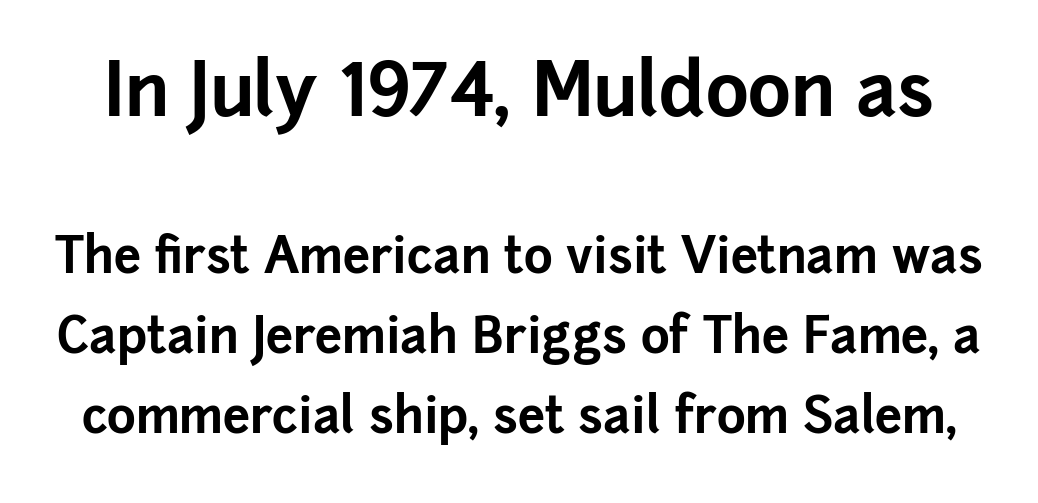
{"serif": "no", "italic": "no", "bold": "yes", "weight": "bold", "width": "normal", "stroke_contrast": "low", "x_height": "medium", "monospaced": "no", "underline": "no", "line_spacing": "normal", "line_spacing_ratio": 1.63, "letter_spacing": "normal", "letter_spacing_em": 0.0, "larger_block": "first", "size_ratio": 1.49, "glyph_px": 73}
